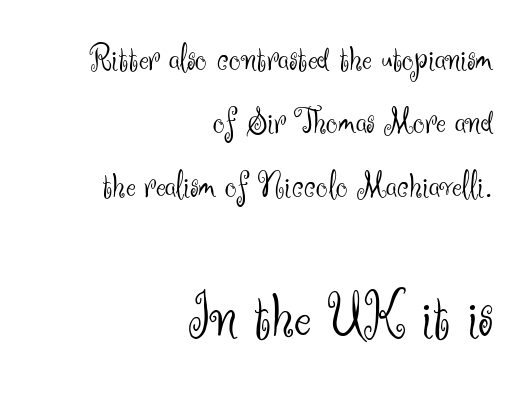
Size hierarchy here favors the trailing block over the leading one. Right-aligned paragraph, ragged on the left. Between one letter and the next there's only the usual sliver of space. Is this a sans? Yes — the strokes have no serifs. These lines are rendered in a variable-pitch font.
